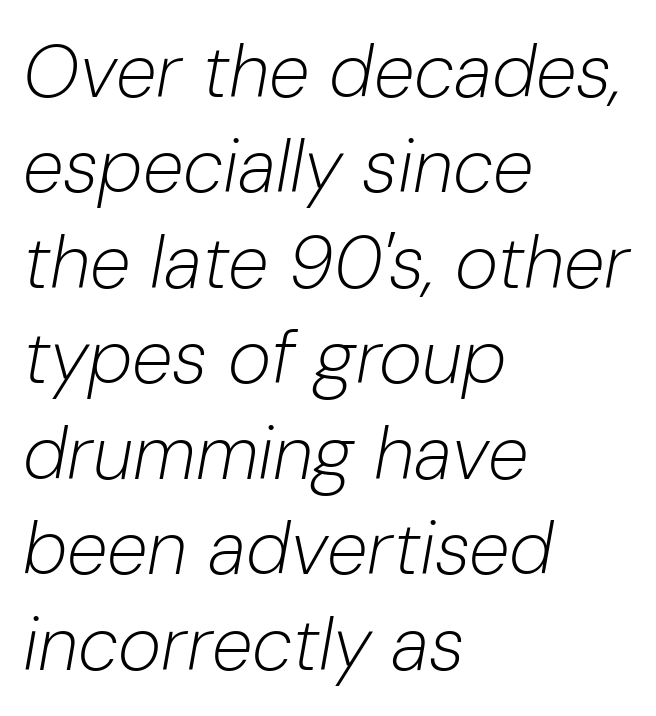
{"italic": "yes", "lean": "right", "slant_degrees": 10, "bold": "no", "weight": "light", "width": "normal", "stroke_contrast": "low", "x_height": "medium", "monospaced": "no", "underline": "no", "align": "left", "line_spacing": "normal", "line_spacing_ratio": 1.29, "letter_spacing": "normal", "letter_spacing_em": 0.0, "glyph_px": 74}
